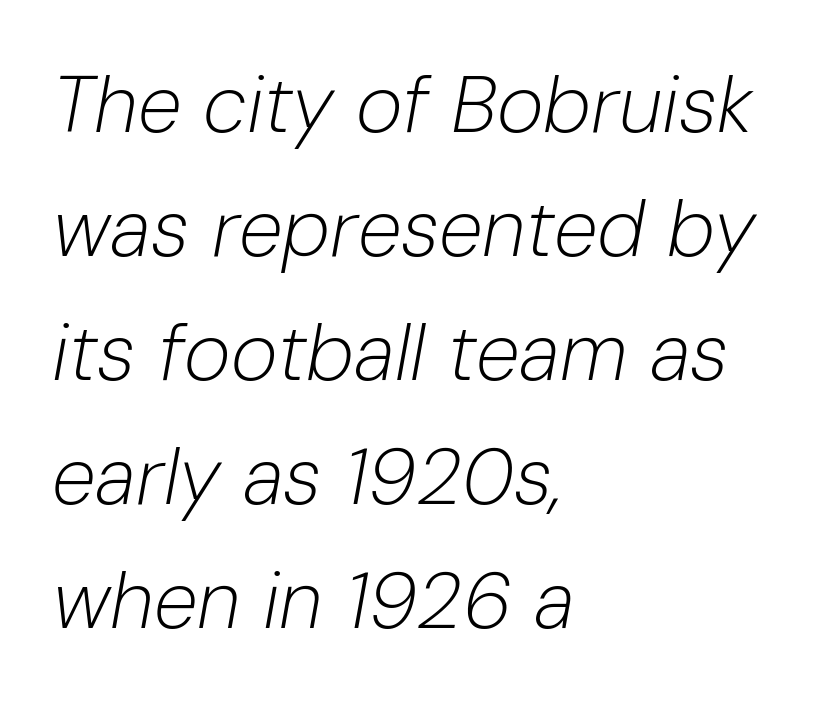
The image shows 80 px light type, italic (leaning right); set left-aligned, normal line spacing (1.55x), normal letter spacing, not underlined; low stroke contrast and a medium x-height.
